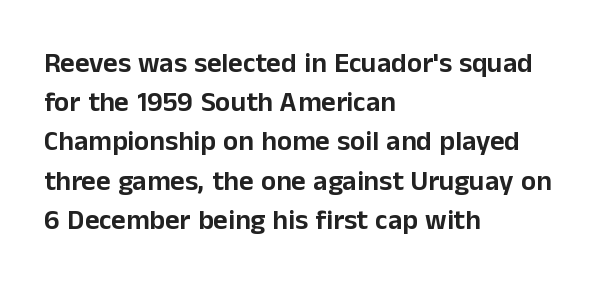
This block has exactly the height ordinary leading produces. Horizontally, the lines are justified to the leading edge only. Each letter keeps its own natural width here, so spacing adapts to shape. Observe the ordinary spacing: letters are neighbours, not strangers. Font category for this specimen: sans-serif.
